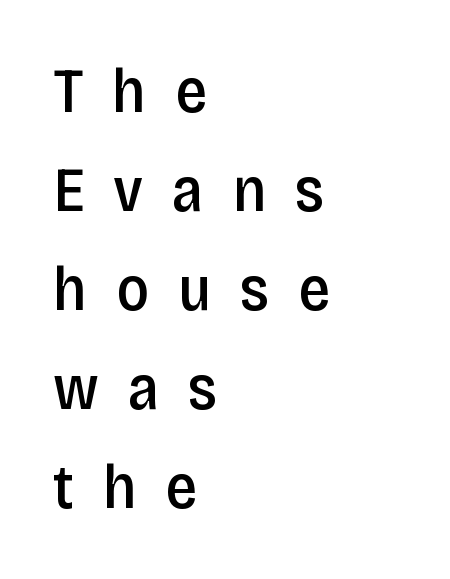
Q: Is the text bold? A: Semi-bold.
Q: Is the text italic (slanted)? A: No, it is upright.
Q: Is the typeface a serif or a sans-serif typeface? A: Sans-serif.
Q: Is the text underlined? A: No.
Q: How is the paragraph aligned? A: Left-aligned.
Q: Is the spacing between letters normal or unusually wide? A: Unusually wide.
Q: Is the spacing between lines tight, normal or loose? A: Normal.
Q: Width (condensed, normal, or wide)? A: Condensed.
Q: Stroke contrast? A: Low.
Q: x-height? A: Large.
Q: Monospaced? A: No.
